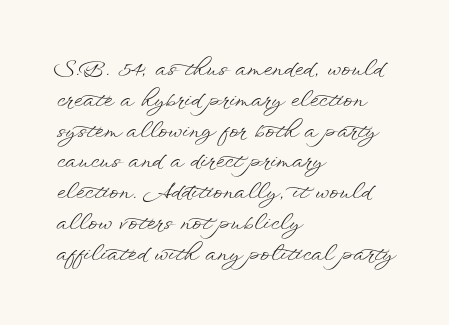
{"bold": "no", "underline": "no", "align": "left", "line_spacing": "normal", "line_spacing_ratio": 1.4, "letter_spacing": "normal", "letter_spacing_em": 0.0, "glyph_px": 22}
